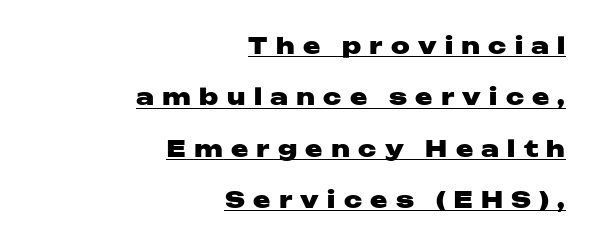
Q: Is the text bold? A: Yes.
Q: Is the text italic (slanted)? A: No, it is upright.
Q: Is the text underlined? A: Yes.
Q: How is the paragraph aligned? A: Right-aligned.
Q: Is the spacing between letters normal or unusually wide? A: Unusually wide.
Q: Is the spacing between lines tight, normal or loose? A: Loose.
